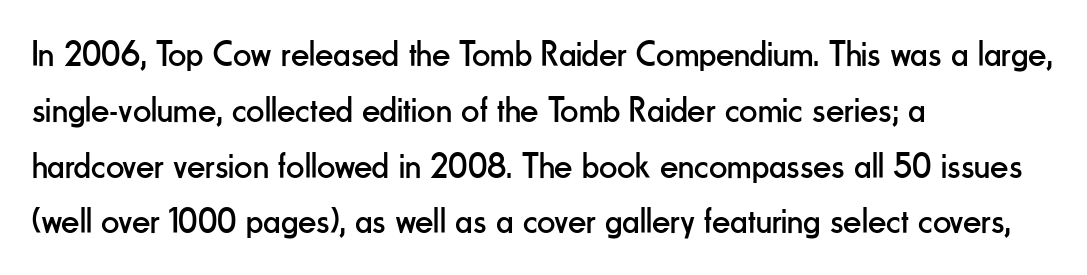
Q: Is the text bold? A: No.
Q: Is the text italic (slanted)? A: No, it is upright.
Q: Is the typeface a serif or a sans-serif typeface? A: Sans-serif.
Q: Is the text underlined? A: No.
Q: How is the paragraph aligned? A: Left-aligned.
Q: Is the spacing between letters normal or unusually wide? A: Normal.
Q: Is the spacing between lines tight, normal or loose? A: Normal.
Q: Width (condensed, normal, or wide)? A: Condensed.
Q: Stroke contrast? A: Low.
Q: x-height? A: Small.
Q: Monospaced? A: No.
